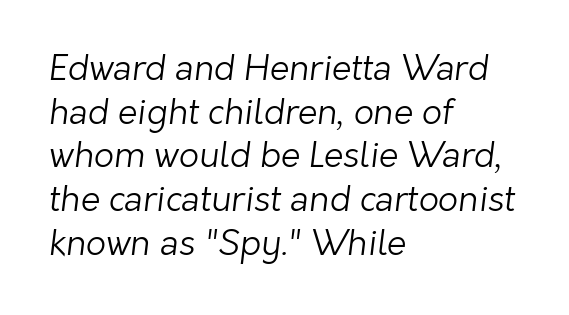
{"serif": "no", "bold": "no", "weight": "light", "width": "normal", "stroke_contrast": "low", "x_height": "medium", "monospaced": "no", "underline": "no", "align": "left", "line_spacing": "normal", "line_spacing_ratio": 1.25, "letter_spacing": "normal", "letter_spacing_em": 0.0, "glyph_px": 35}
